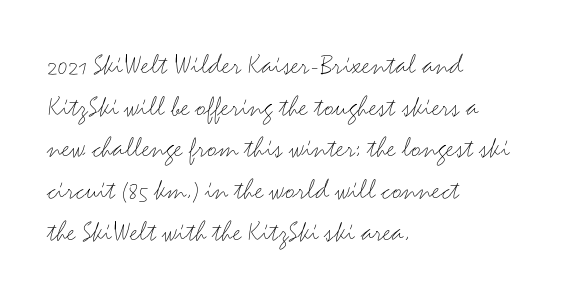
Unbolded letterforms with no extra heft. A student would call this left alignment; a typographer would say flush left, rag right. These lines are composed in type without serifs. Descender tails drop into unmarked territory. Observe the ordinary spacing: letters are neighbours, not strangers.
